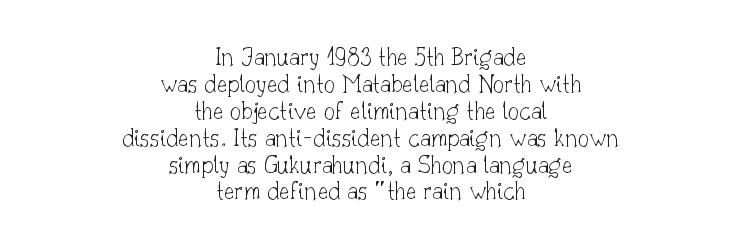
Q: Is the text bold? A: No.
Q: Is the text italic (slanted)? A: No, it is upright.
Q: Is the typeface a serif or a sans-serif typeface? A: Serif.
Q: Is the text underlined? A: No.
Q: How is the paragraph aligned? A: Centered.
Q: Is the spacing between letters normal or unusually wide? A: Normal.
Q: Is the spacing between lines tight, normal or loose? A: Tight.
Q: Width (condensed, normal, or wide)? A: Normal.
Q: Stroke contrast? A: Low.
Q: x-height? A: Small.
Q: Monospaced? A: No.
